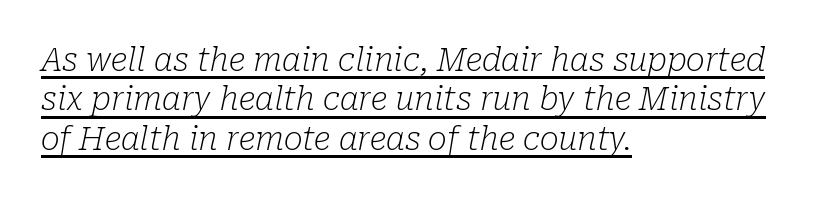
The image shows 32 px light serif type, italic (leaning right); set left-aligned, line spacing 1.23x, normal letter spacing, underlined; low stroke contrast and a medium x-height.
